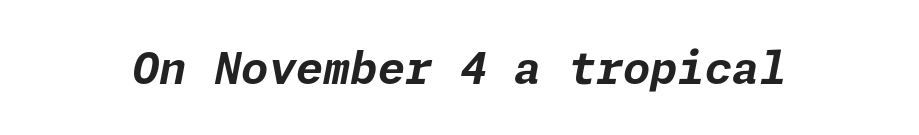
Q: Is the text bold? A: Yes.
Q: Is the text italic (slanted)? A: Yes, it leans right by about 11 degrees.
Q: Is the text underlined? A: No.
Q: Is the spacing between letters normal or unusually wide? A: Normal.
Q: Width (condensed, normal, or wide)? A: Normal.
Q: Stroke contrast? A: Low.
Q: x-height? A: Medium.
